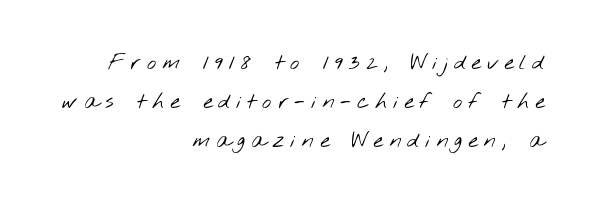
{"bold": "no", "underline": "no", "align": "right", "line_spacing_ratio": 1.78, "letter_spacing": "wide", "letter_spacing_em": 0.27, "glyph_px": 22}
